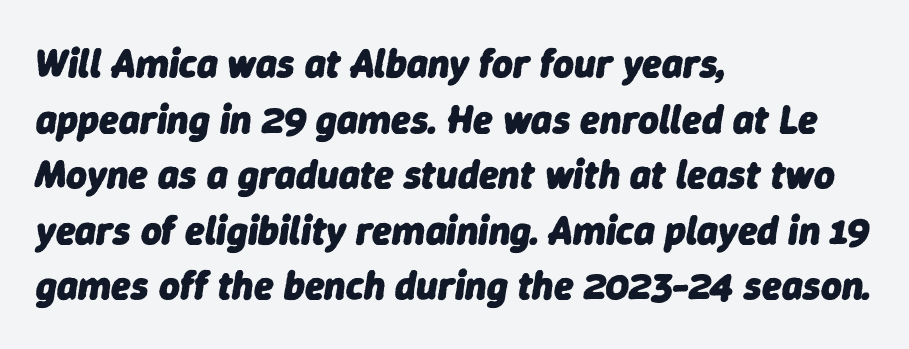
Q: Is the text bold? A: Yes.
Q: Is the text italic (slanted)? A: Yes, it leans right by about 9 degrees.
Q: Is the text underlined? A: No.
Q: How is the paragraph aligned? A: Left-aligned.
Q: Is the spacing between letters normal or unusually wide? A: Normal.
Q: Is the spacing between lines tight, normal or loose? A: Normal.
Q: Width (condensed, normal, or wide)? A: Normal.
Q: Stroke contrast? A: Low.
Q: x-height? A: Medium.
Q: Monospaced? A: No.
